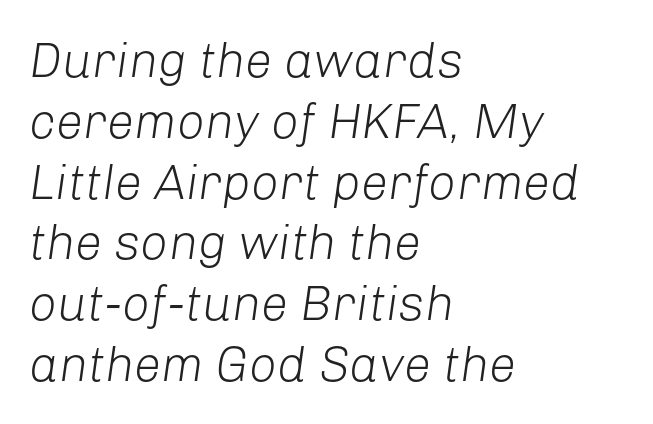
{"italic": "yes", "lean": "right", "slant_degrees": 8, "bold": "no", "weight": "light", "width": "normal", "stroke_contrast": "low", "x_height": "medium", "monospaced": "no", "underline": "no", "align": "left", "line_spacing_ratio": 1.24, "letter_spacing": "normal", "letter_spacing_em": 0.0, "glyph_px": 49}
